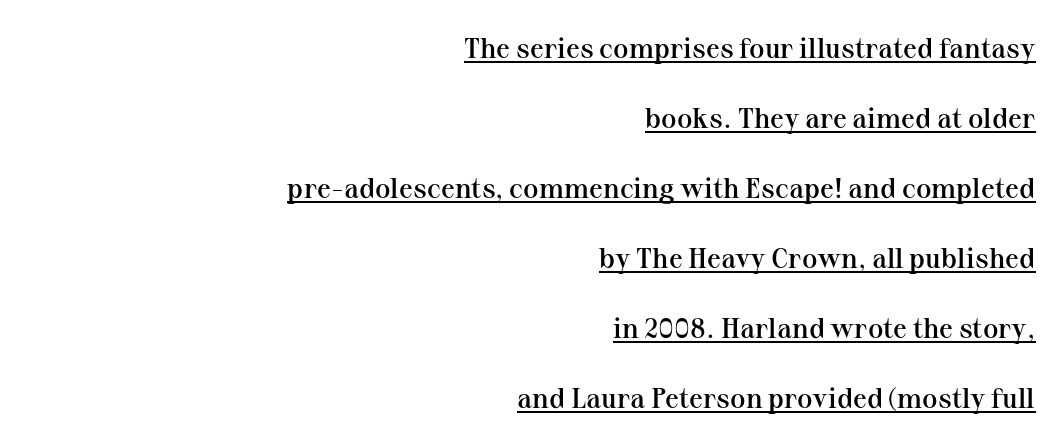
Q: Is the text bold? A: Semi-bold.
Q: Is the text italic (slanted)? A: No, it is upright.
Q: Is the typeface a serif or a sans-serif typeface? A: Serif.
Q: Is the text underlined? A: Yes.
Q: How is the paragraph aligned? A: Right-aligned.
Q: Is the spacing between letters normal or unusually wide? A: Normal.
Q: Is the spacing between lines tight, normal or loose? A: Loose.
Q: Width (condensed, normal, or wide)? A: Normal.
Q: Stroke contrast? A: Medium.
Q: x-height? A: Medium.
Q: Monospaced? A: No.
